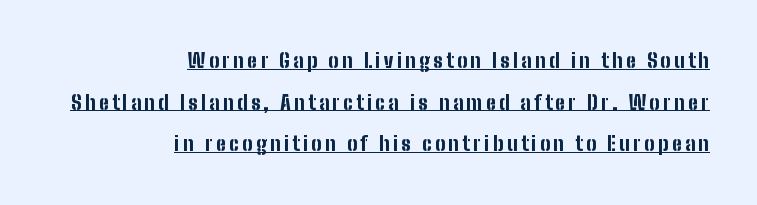
The image shows 20 px bold type, upright; set right-aligned, loose line spacing (2.08x), underlined.
